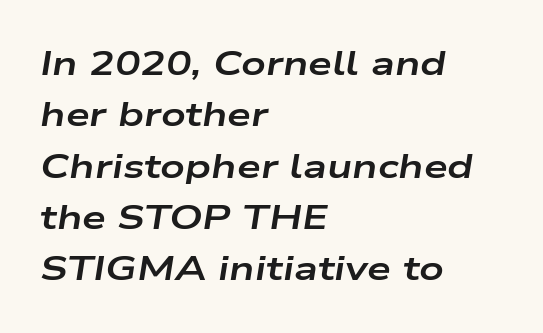
The image shows 34 px bold, wide type, italic (leaning right); set left-aligned, normal line spacing (1.51x), normal letter spacing, not underlined; low stroke contrast and a medium x-height.
